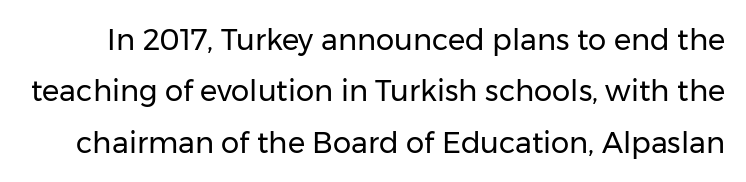
Words appear dense and cohesive because spacing is normal. Looks like regular typesetting: each glyph gets only the width it needs. Stroke thickness stays within the range of a standard reading face or lighter. Has an underline been added? It has not.
